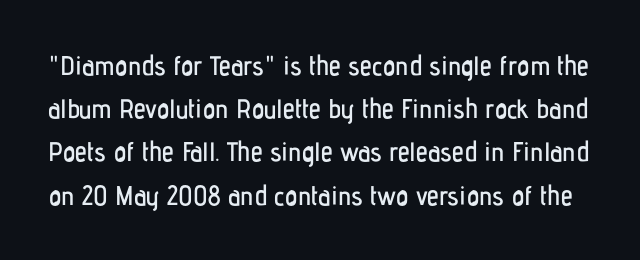
Words appear dense and cohesive because spacing is normal. Every stem runs plumb, perpendicular to the baseline. Has an underline been added? It has not. Honestly, the row spacing looks completely unremarkable.
